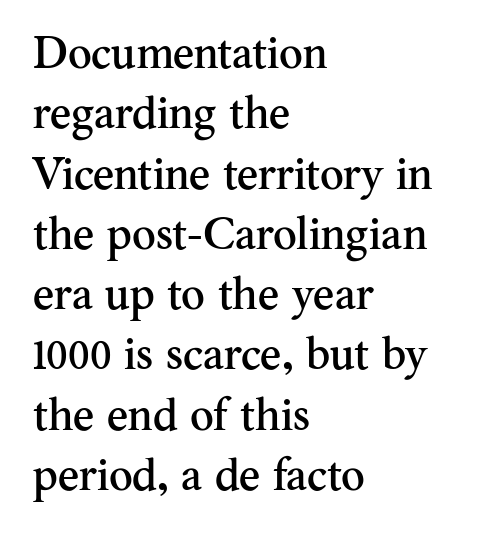
No word sits above an underline. Honestly, the row spacing looks completely unremarkable. Letterform terminals end in serifs throughout the passage. These lines are rendered in a variable-pitch font.
